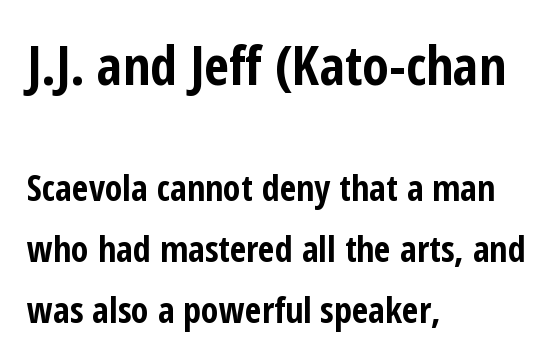
Q: Is the text bold? A: Yes.
Q: Is the text italic (slanted)? A: No, it is upright.
Q: Is the typeface a serif or a sans-serif typeface? A: Sans-serif.
Q: Is the text underlined? A: No.
Q: How is the paragraph aligned? A: Left-aligned.
Q: Is the spacing between letters normal or unusually wide? A: Normal.
Q: Is the spacing between lines tight, normal or loose? A: Normal.
Q: Which block of text is set in a larger size, the first (top) or the second (bottom)? A: The first (top) one.
Q: Width (condensed, normal, or wide)? A: Condensed.
Q: Stroke contrast? A: Low.
Q: x-height? A: Medium.
Q: Monospaced? A: No.
